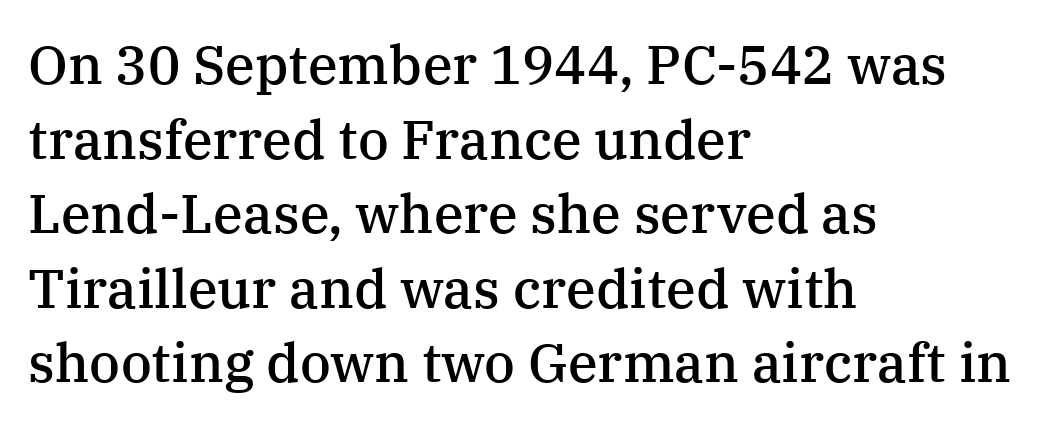
Q: Is the text bold? A: Semi-bold.
Q: Is the text italic (slanted)? A: No, it is upright.
Q: Is the typeface a serif or a sans-serif typeface? A: Serif.
Q: Is the text underlined? A: No.
Q: How is the paragraph aligned? A: Left-aligned.
Q: Is the spacing between letters normal or unusually wide? A: Normal.
Q: Is the spacing between lines tight, normal or loose? A: Normal.
Q: Width (condensed, normal, or wide)? A: Normal.
Q: Stroke contrast? A: Medium.
Q: x-height? A: Medium.
Q: Monospaced? A: No.
